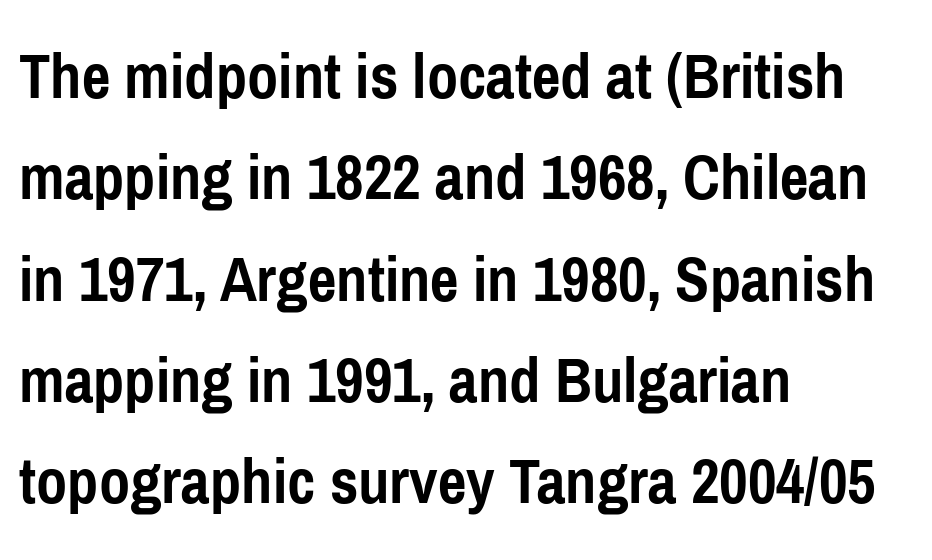
Q: Is the text bold? A: Yes.
Q: Is the text italic (slanted)? A: No, it is upright.
Q: Is the typeface a serif or a sans-serif typeface? A: Sans-serif.
Q: Is the text underlined? A: No.
Q: How is the paragraph aligned? A: Left-aligned.
Q: Is the spacing between letters normal or unusually wide? A: Normal.
Q: Is the spacing between lines tight, normal or loose? A: Normal.
Q: Width (condensed, normal, or wide)? A: Condensed.
Q: Stroke contrast? A: Low.
Q: x-height? A: Medium.
Q: Monospaced? A: No.
